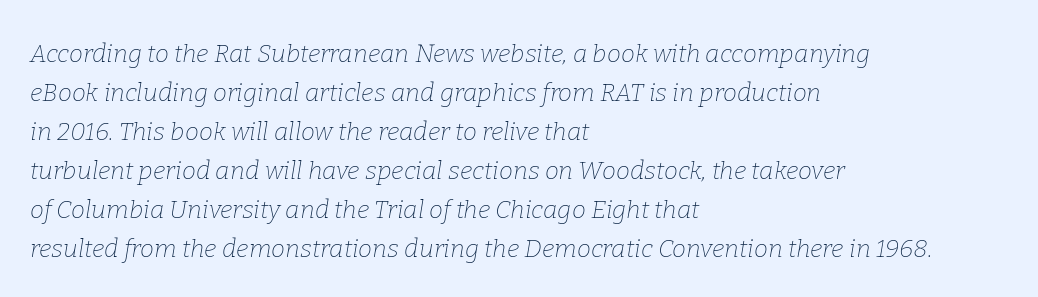
The image shows 25 px text type, italic (leaning right); set left-aligned, normal line spacing (1.56x), normal letter spacing, not underlined.
